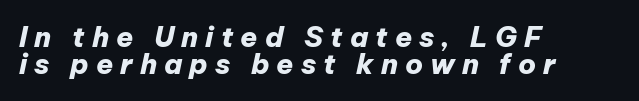
Q: Is the text bold? A: Yes.
Q: Is the text italic (slanted)? A: Yes, it leans right by about 12 degrees.
Q: Is the text underlined? A: No.
Q: How is the paragraph aligned? A: Left-aligned.
Q: Is the spacing between letters normal or unusually wide? A: Unusually wide.
Q: Is the spacing between lines tight, normal or loose? A: Tight.
Q: Width (condensed, normal, or wide)? A: Normal.
Q: Stroke contrast? A: Low.
Q: x-height? A: Medium.
Q: Monospaced? A: No.
